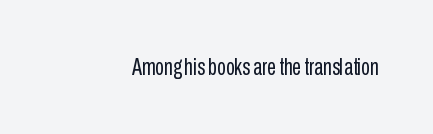
Q: Is the text bold? A: No.
Q: Is the text italic (slanted)? A: No, it is upright.
Q: Is the text underlined? A: No.
Q: Is the spacing between letters normal or unusually wide? A: Normal.
